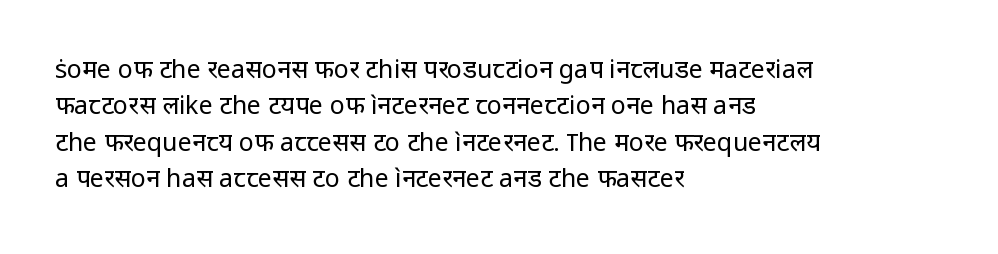
In terms of posture, this sample is upright. The passage shown has conventional tracking throughout. The zone under the glyphs is completely vacant. The lines are quadded left. These glyphs show unthickened strokes, regular width or finer. Rows of type keep a routine distance in the vertical direction.
